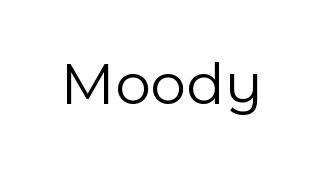
The baseline area is clear. Varying glyph widths throughout — classic text-font behaviour. Characters remain perfectly vertical along every line. Look at the tracking — it's just the regular setting, nothing added.
